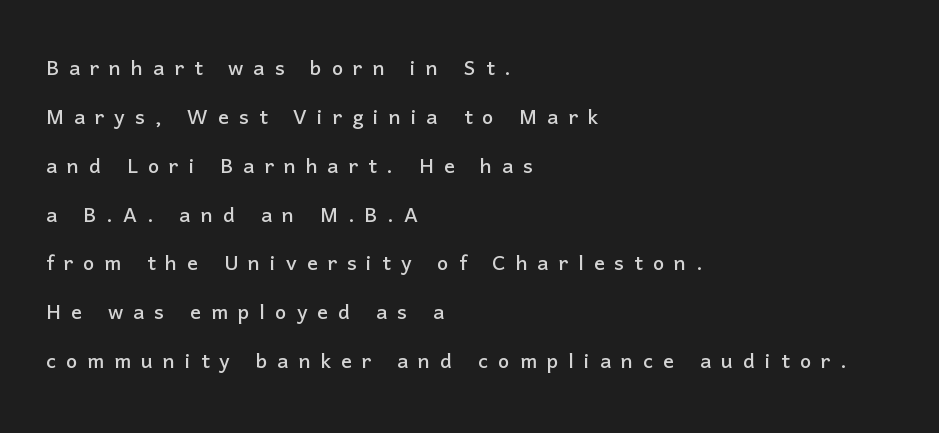
When letters stand straight like this, we call the style roman or upright. The gap between lines stays unmarked. Spacing between characters has been opened up far beyond the box default. A student would call this left alignment; a typographer would say flush left, rag right.
